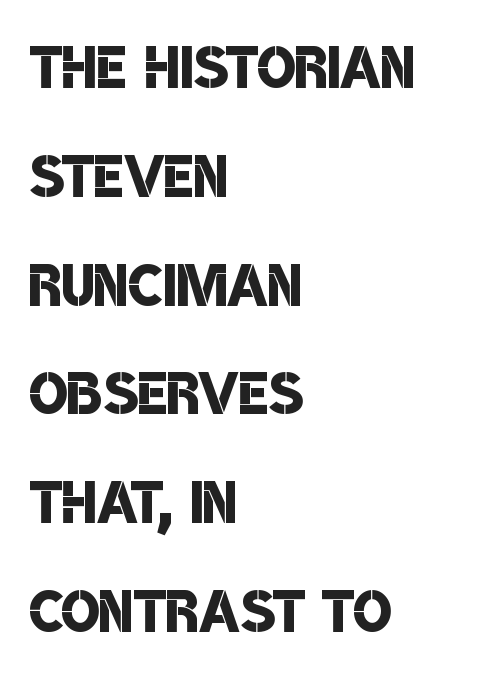
The image shows 80 px semibold, condensed sans-serif type; set left-aligned, normal line spacing (1.36x), normal letter spacing, not underlined; low stroke contrast and a large x-height.
